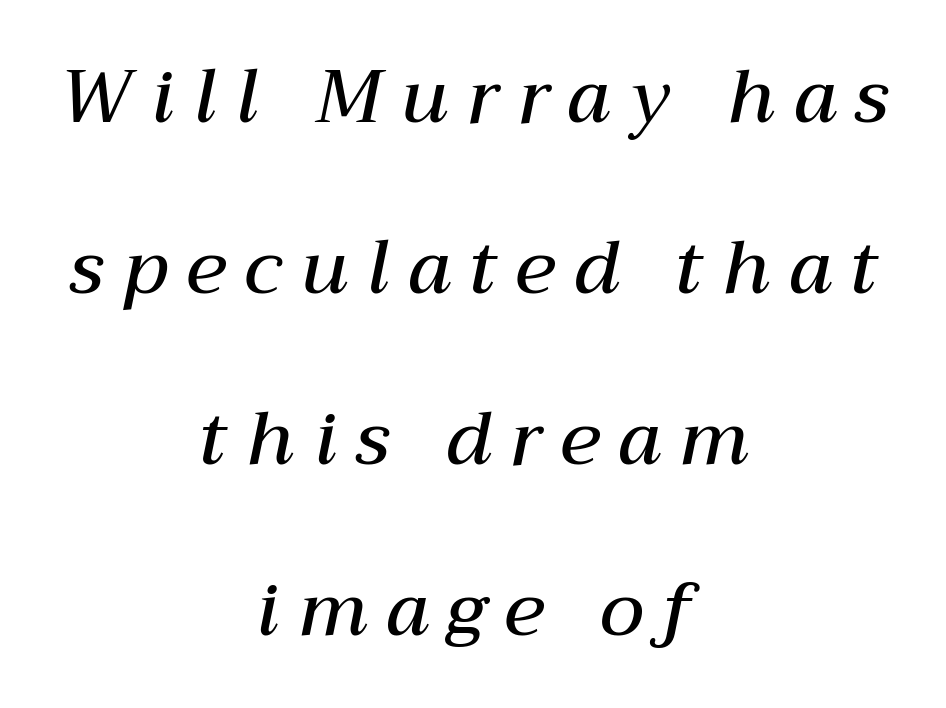
Q: Is the text bold? A: Semi-bold.
Q: Is the text italic (slanted)? A: Yes, it leans right by about 12 degrees.
Q: Is the text underlined? A: No.
Q: How is the paragraph aligned? A: Centered.
Q: Is the spacing between letters normal or unusually wide? A: Unusually wide.
Q: Is the spacing between lines tight, normal or loose? A: Loose.
Q: Width (condensed, normal, or wide)? A: Normal.
Q: Stroke contrast? A: Medium.
Q: x-height? A: Medium.
Q: Monospaced? A: No.
